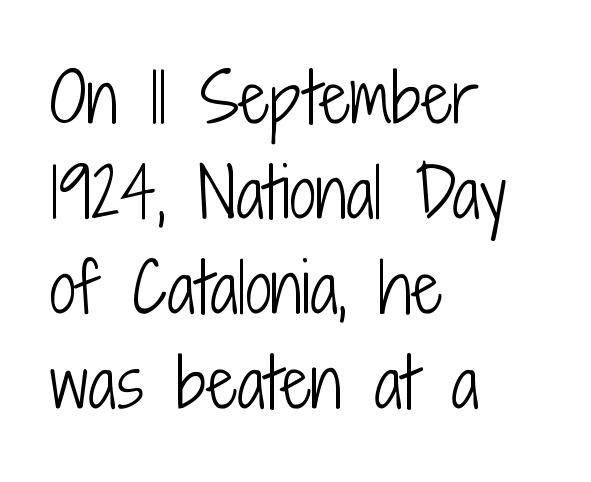
Q: Is the text bold? A: No.
Q: Is the text italic (slanted)? A: No, it is upright.
Q: Is the typeface a serif or a sans-serif typeface? A: Sans-serif.
Q: Is the text underlined? A: No.
Q: How is the paragraph aligned? A: Left-aligned.
Q: Is the spacing between letters normal or unusually wide? A: Normal.
Q: Is the spacing between lines tight, normal or loose? A: Normal.
Q: Width (condensed, normal, or wide)? A: Condensed.
Q: Stroke contrast? A: Low.
Q: x-height? A: Medium.
Q: Monospaced? A: No.
